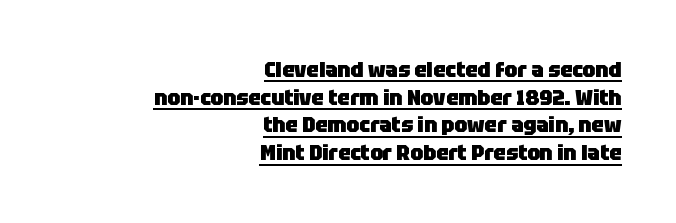
{"italic": "no", "bold": "yes", "underline": "yes", "align": "right", "line_spacing": "normal", "line_spacing_ratio": 1.26, "letter_spacing": "normal", "letter_spacing_em": 0.0, "glyph_px": 22}
